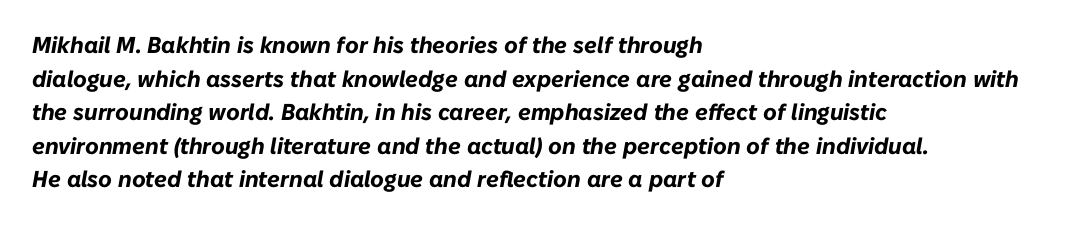
The image shows 23 px bold type, italic (leaning right); set left-aligned, normal line spacing (1.46x), normal letter spacing, not underlined.
